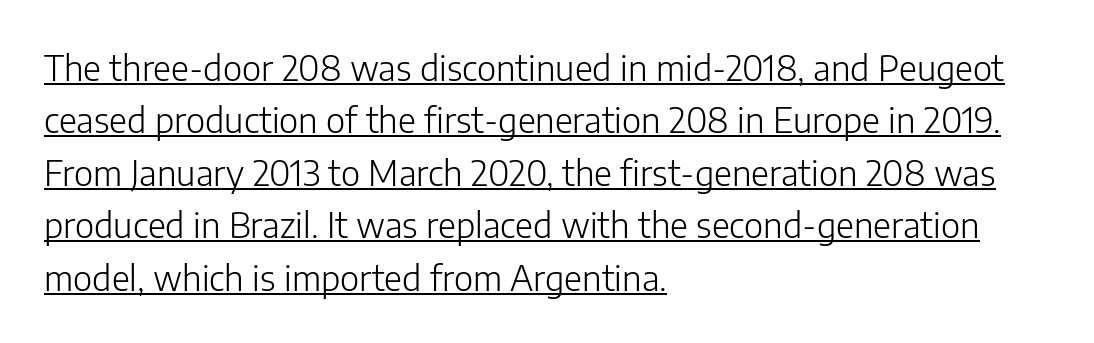
{"serif": "no", "italic": "no", "bold": "no", "weight": "light", "width": "normal", "stroke_contrast": "low", "x_height": "medium", "monospaced": "no", "underline": "yes", "align": "left", "line_spacing": "normal", "line_spacing_ratio": 1.5, "letter_spacing": "normal", "letter_spacing_em": 0.0, "glyph_px": 35}
